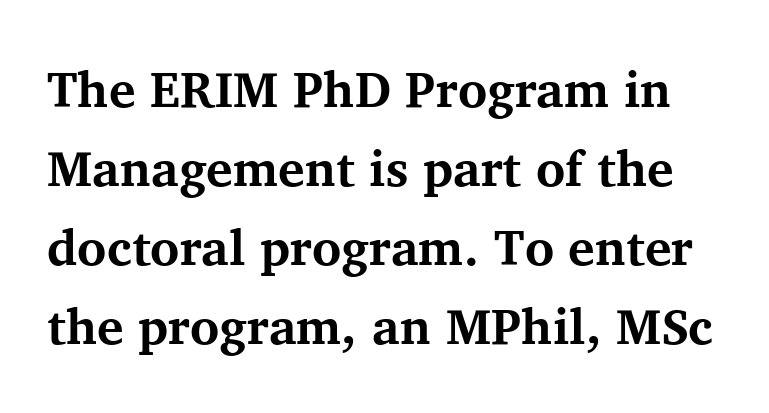
Is there any slant? The stems are plumb. Set as a true bold cut, around the 700 mark. The string is rendered with underlining switched off. The tracking reads as untouched default to a designer's eye. Note the varied advance widths — an 'i' is clearly narrower than an 'm'. Leading: standard.
